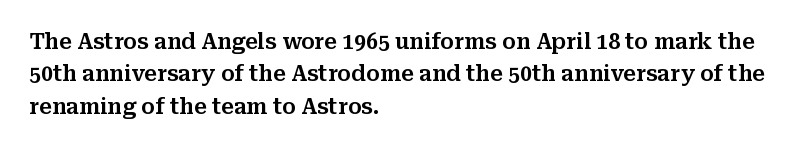
Q: Is the text italic (slanted)? A: No, it is upright.
Q: Is the text underlined? A: No.
Q: How is the paragraph aligned? A: Left-aligned.
Q: Is the spacing between letters normal or unusually wide? A: Normal.
Q: Is the spacing between lines tight, normal or loose? A: Normal.
